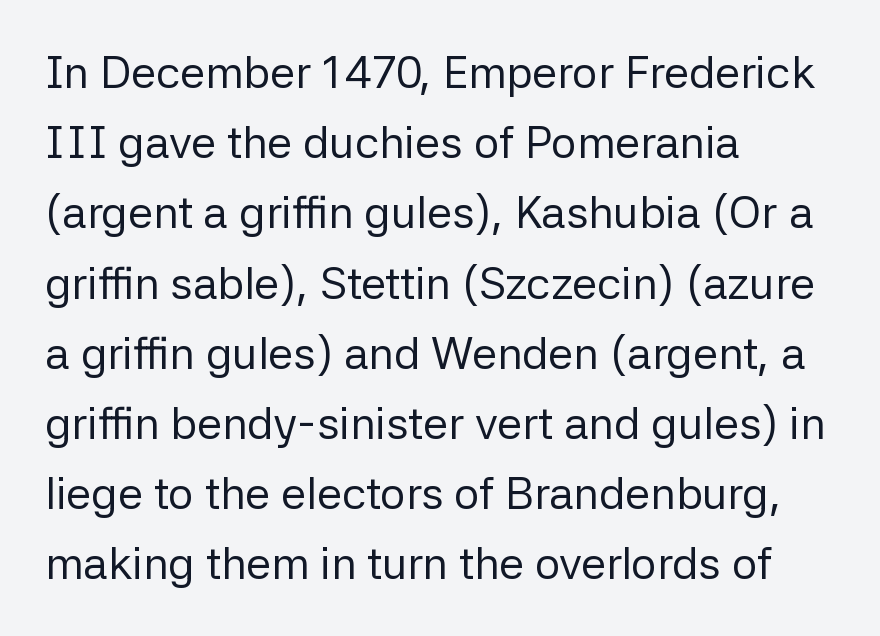
{"serif": "no", "italic": "no", "bold": "no", "weight": "regular", "width": "normal", "stroke_contrast": "low", "x_height": "medium", "monospaced": "no", "underline": "no", "align": "left", "line_spacing": "normal", "line_spacing_ratio": 1.56, "letter_spacing": "normal", "letter_spacing_em": 0.0, "glyph_px": 45}
